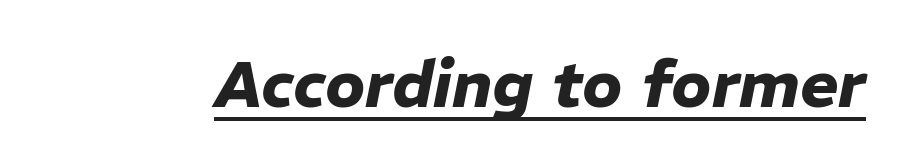
{"italic": "yes", "lean": "right", "slant_degrees": 11, "bold": "yes", "weight": "heavy", "width": "normal", "stroke_contrast": "low", "x_height": "medium", "monospaced": "no", "underline": "yes", "letter_spacing": "normal", "letter_spacing_em": 0.0, "glyph_px": 65}
